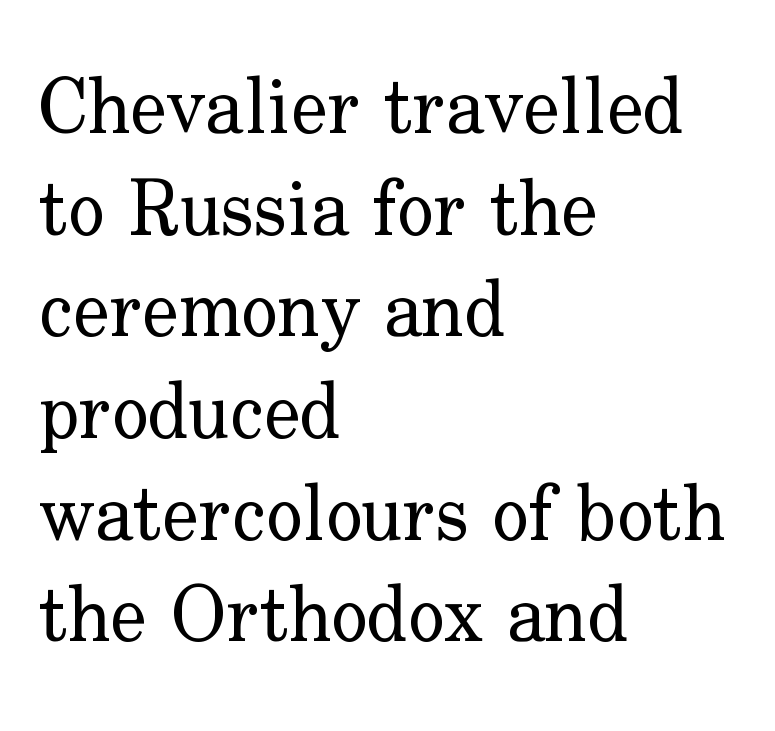
The image shows 77 px regular-weight serif type, upright; set left-aligned, normal line spacing (1.32x), normal letter spacing, not underlined; low stroke contrast and a small x-height.
